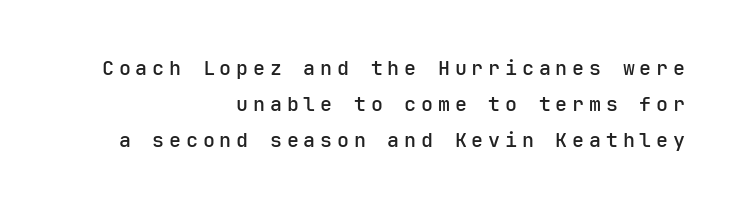
The image shows 20 px text type, upright; set right-aligned, line spacing 1.79x, unusually wide letter spacing (+0.24 em), not underlined.
